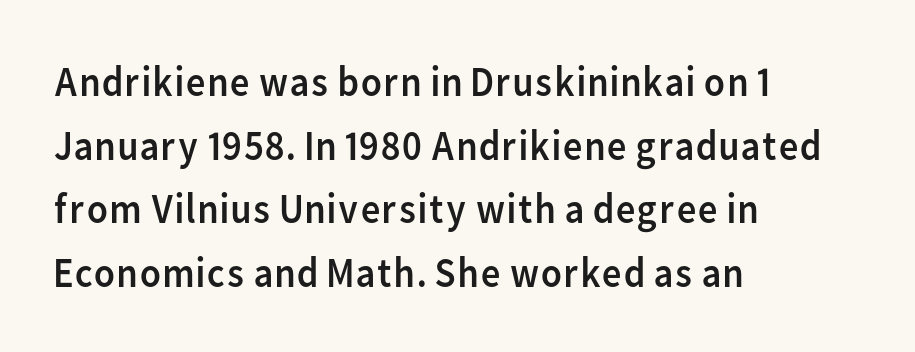
{"serif": "no", "italic": "no", "bold": "no", "weight": "regular", "width": "normal", "stroke_contrast": "low", "x_height": "medium", "monospaced": "no", "underline": "no", "align": "left", "line_spacing": "normal", "line_spacing_ratio": 1.48, "letter_spacing": "normal", "letter_spacing_em": 0.0, "glyph_px": 43}
